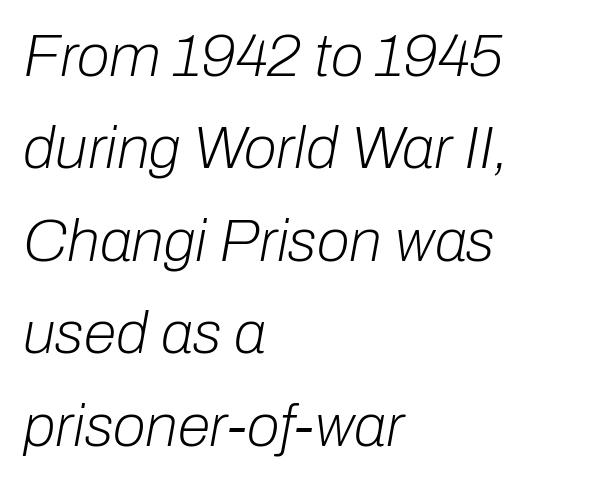
Q: Is the text bold? A: No.
Q: Is the text italic (slanted)? A: Yes, it leans right by about 10 degrees.
Q: Is the text underlined? A: No.
Q: How is the paragraph aligned? A: Left-aligned.
Q: Is the spacing between letters normal or unusually wide? A: Normal.
Q: Is the spacing between lines tight, normal or loose? A: Normal.
Q: Width (condensed, normal, or wide)? A: Normal.
Q: Stroke contrast? A: Low.
Q: x-height? A: Medium.
Q: Monospaced? A: No.
